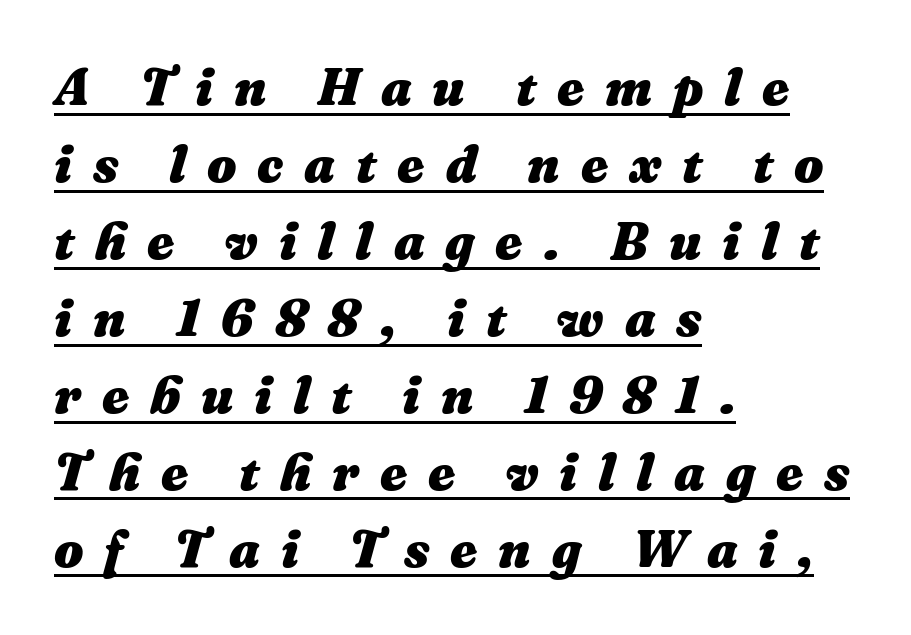
{"italic": "yes", "lean": "right", "slant_degrees": 16, "bold": "yes", "weight": "heavy", "width": "normal", "stroke_contrast": "medium", "x_height": "medium", "monospaced": "no", "underline": "yes", "align": "left", "line_spacing": "normal", "line_spacing_ratio": 1.48, "letter_spacing": "wide", "letter_spacing_em": 0.4, "glyph_px": 52}
